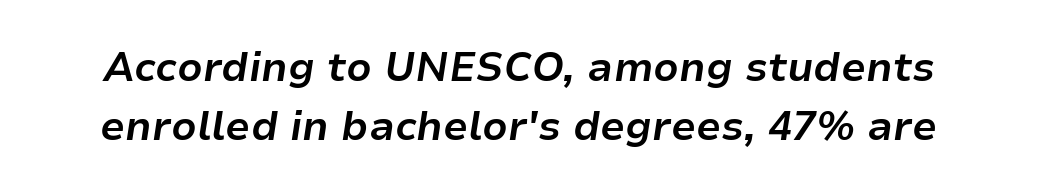
The passage shown is typed in a proportional face where columns would drift. Characters are canted at an angle relative to the baseline's perpendicular. Strong, thick strokes mark this as bold type. Whoever set this chose a conventional vertical rhythm.
